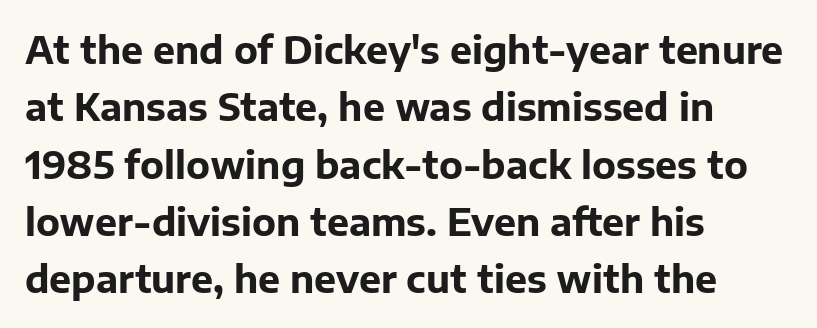
Clear beneath every line of the passage. Proportional: the letters do not fall into vertical columns. How are the letters spaced? Ordinarily, with no added tracking. Does the copy run flush right? No — it runs flush left.
